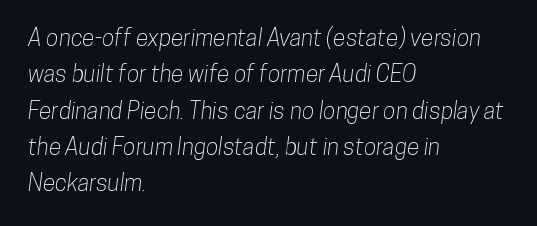
{"underline": "no", "align": "left", "line_spacing": "normal", "line_spacing_ratio": 1.58, "letter_spacing": "normal", "letter_spacing_em": 0.0, "glyph_px": 23}
